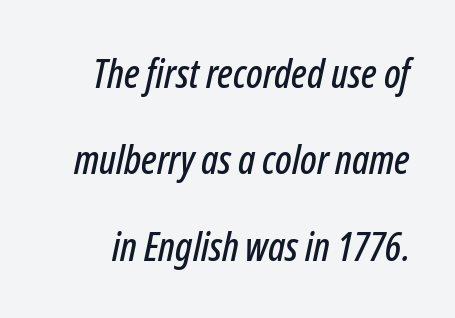
Looks like regular typesetting: each glyph gets only the width it needs. Is there much room between lines? Yes — plenty of vertical air separates them. The face used here has a pronounced slope to its letters. Any mark beneath the type? The region is blank.
